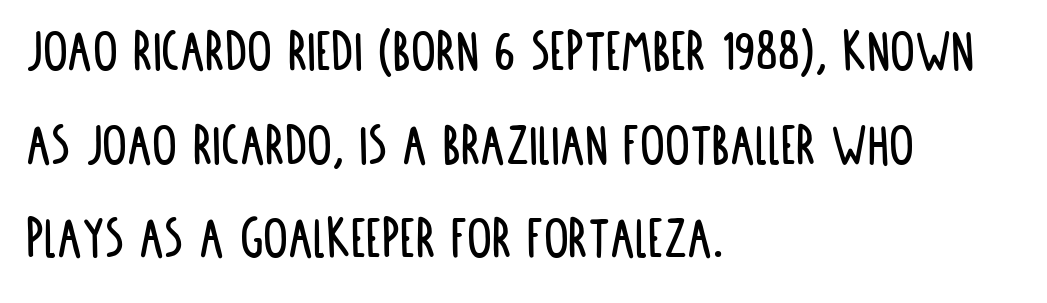
Line starts are locked; line ends wander. Quick note: not italic, upright. Observe the ordinary spacing: letters are neighbours, not strangers. Underlining? Definitely not there.
